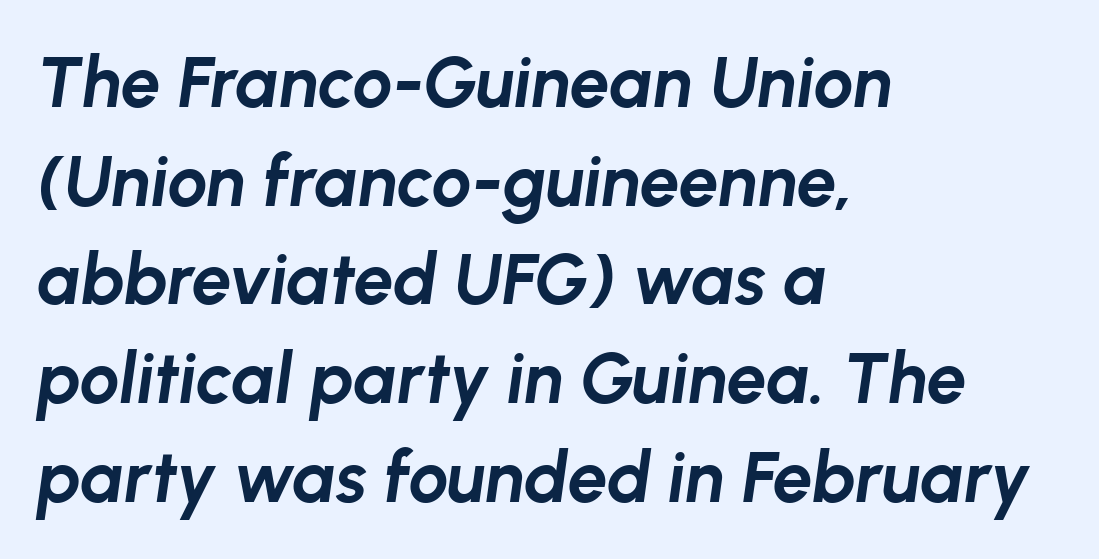
A classic flush-left, rag-right setting is used for this passage. Inter-character spacing is left at the font's built-in metrics. Baseline-to-baseline distance is the conventional proportion of letter height. The strip under each line holds only bare page. You can tell it's italic because the verticals aren't actually vertical. These lines are rendered in a variable-pitch font.
